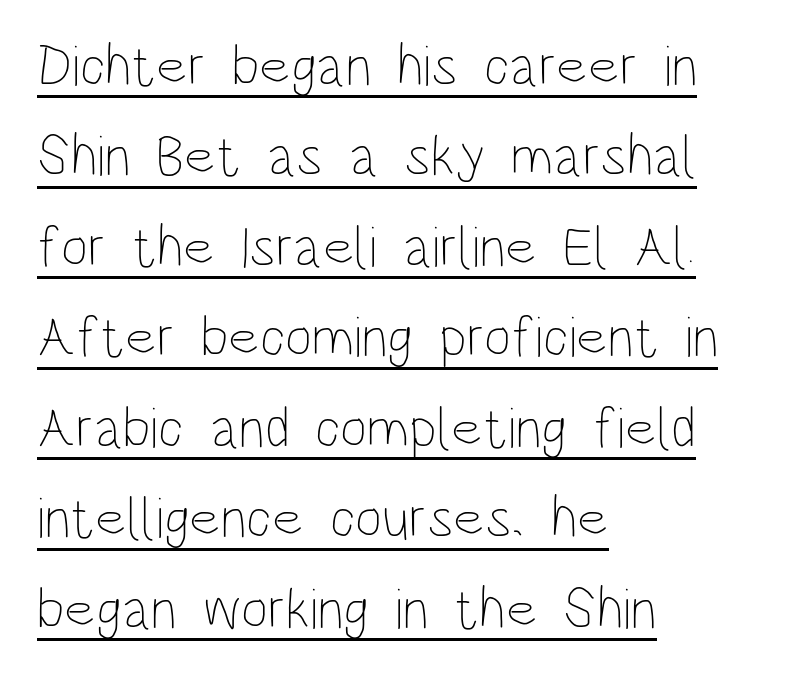
{"italic": "no", "bold": "no", "weight": "thin", "width": "condensed", "stroke_contrast": "low", "x_height": "large", "monospaced": "no", "underline": "yes", "align": "left", "line_spacing": "normal", "line_spacing_ratio": 1.56, "letter_spacing": "normal", "letter_spacing_em": 0.0, "glyph_px": 58}
